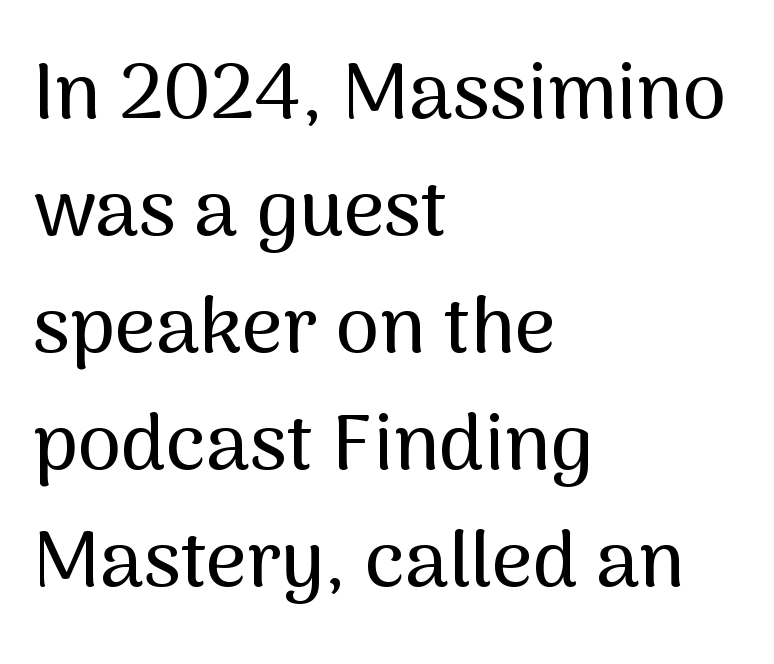
{"serif": "no", "italic": "no", "width": "normal", "stroke_contrast": "medium", "x_height": "medium", "monospaced": "no", "underline": "no", "align": "left", "line_spacing": "normal", "line_spacing_ratio": 1.48, "letter_spacing": "normal", "letter_spacing_em": 0.0, "glyph_px": 79}
